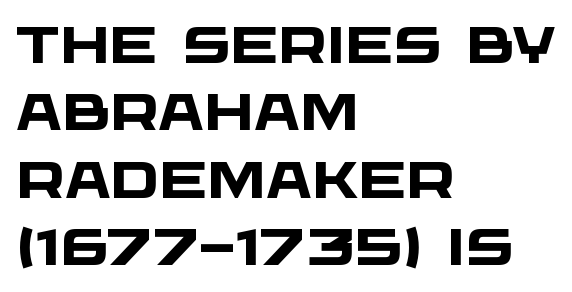
{"serif": "no", "bold": "yes", "weight": "heavy", "width": "wide", "stroke_contrast": "low", "x_height": "large", "monospaced": "no", "underline": "no", "align": "left", "line_spacing": "normal", "line_spacing_ratio": 1.32, "letter_spacing": "normal", "letter_spacing_em": 0.0, "glyph_px": 51}
